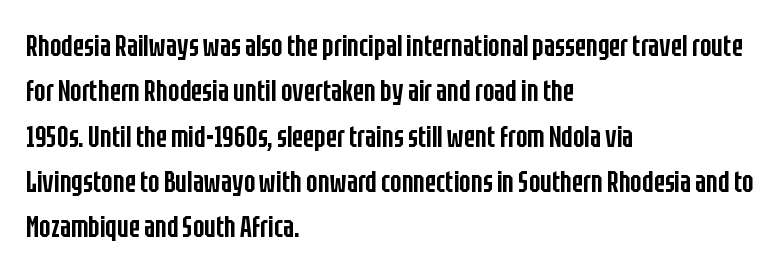
This sample has the flowing, uneven cadence of proportional lettering. The font's upright variant was chosen for this text. Students, this is semibold: more ink than regular, less than bold. The letters sit at their default tracking, neither squeezed nor spread.
